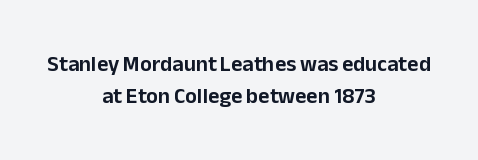
Q: Is the text italic (slanted)? A: No, it is upright.
Q: Is the text underlined? A: No.
Q: How is the paragraph aligned? A: Centered.
Q: Is the spacing between letters normal or unusually wide? A: Normal.
Q: Is the spacing between lines tight, normal or loose? A: Normal.
